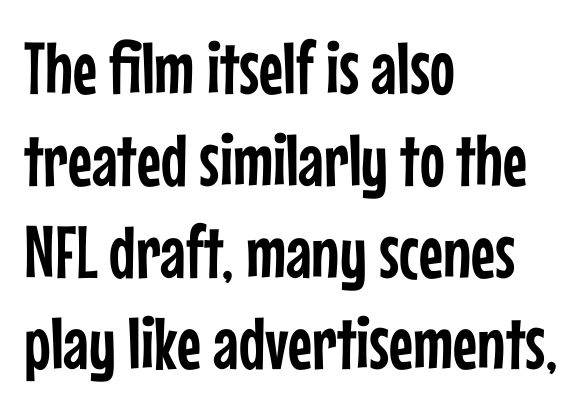
{"serif": "no", "italic": "no", "width": "condensed", "stroke_contrast": "low", "x_height": "medium", "monospaced": "no", "underline": "no", "align": "left", "line_spacing_ratio": 1.24, "letter_spacing": "normal", "letter_spacing_em": 0.0, "glyph_px": 74}
